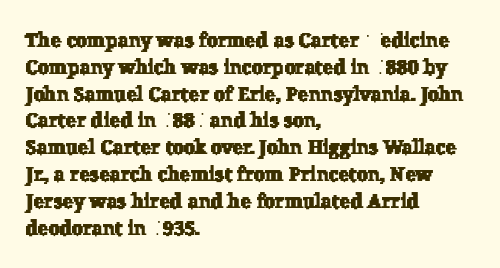
Q: Is the text underlined? A: No.
Q: How is the paragraph aligned? A: Left-aligned.
Q: Is the spacing between letters normal or unusually wide? A: Normal.
Q: Is the spacing between lines tight, normal or loose? A: Normal.
